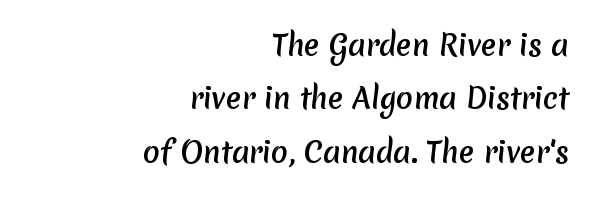
Letterform terminals end flat and unadorned throughout the passage. Students, observe: this is what heavily led, spacious text looks like. The passage shown is typed in a proportional face where columns would drift. Clear beneath every line of the passage.
